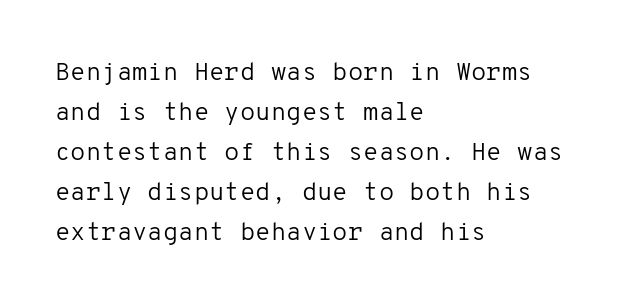
The image shows 25 px text type, upright; set left-aligned, normal line spacing (1.6x), normal letter spacing, not underlined.
